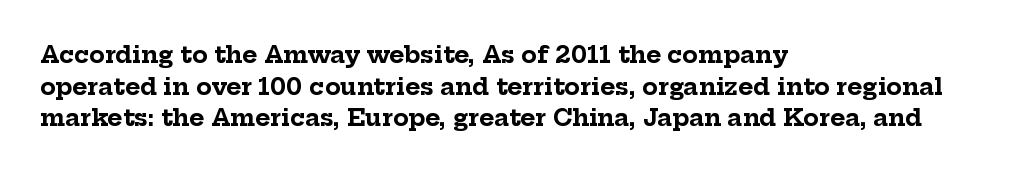
One glance says typical: line gaps are just what's usual. The letters stand upright; this is a roman face. These lines stack with their left ends in a neat column. Bold? Absolutely — the strokes are thick and heavy.
